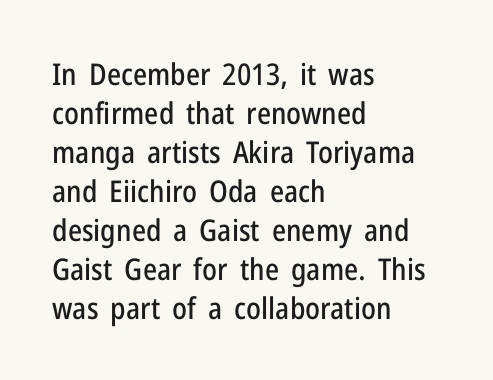
{"serif": "no", "italic": "no", "width": "condensed", "stroke_contrast": "low", "x_height": "medium", "monospaced": "no", "underline": "no", "align": "left", "line_spacing": "normal", "line_spacing_ratio": 1.3, "letter_spacing": "normal", "letter_spacing_em": 0.0, "glyph_px": 30}
